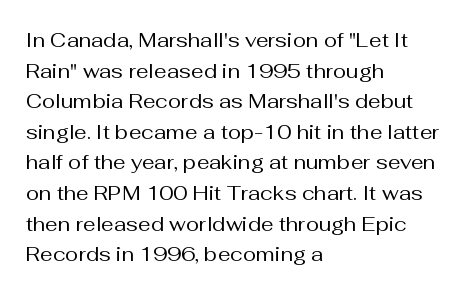
{"italic": "no", "bold": "no", "underline": "no", "align": "left", "line_spacing": "normal", "line_spacing_ratio": 1.53, "letter_spacing": "normal", "letter_spacing_em": 0.0, "glyph_px": 20}
